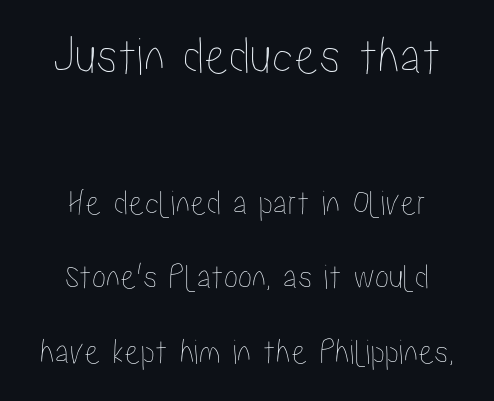
The image shows 54 px condensed type, upright; set centered, loose line spacing (2.08x), normal letter spacing, not underlined; the first (top) block is 1.5x larger; low stroke contrast and a medium x-height.
